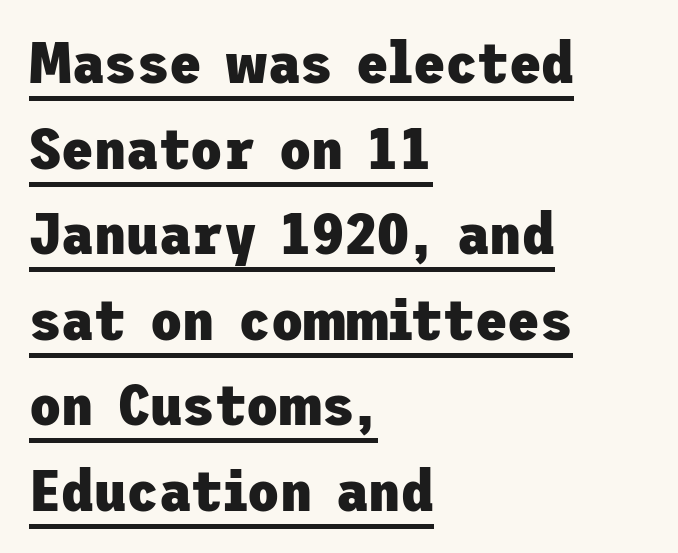
The image shows 59 px heavy sans-serif type, upright; set left-aligned, normal line spacing (1.45x), normal letter spacing, underlined; low stroke contrast and a medium x-height.
